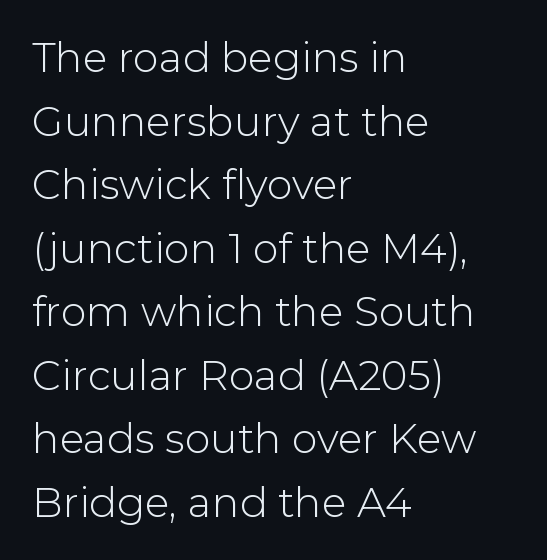
The image shows 41 px light sans-serif type, upright; set left-aligned, normal line spacing (1.55x), normal letter spacing, not underlined; low stroke contrast and a medium x-height.
